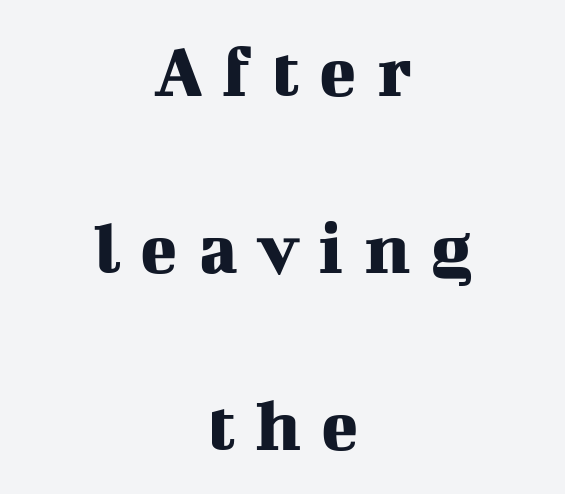
The image shows 77 px serif type, upright; set centered, loose line spacing (2.3x), unusually wide letter spacing (+0.26 em), not underlined; medium stroke contrast and a medium x-height.
